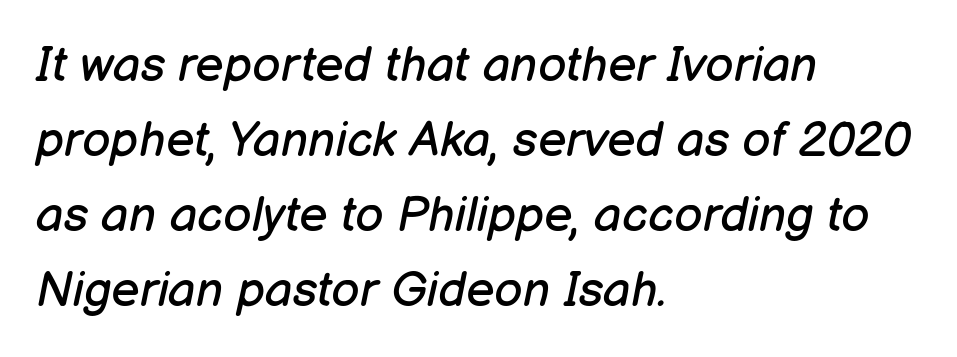
Q: Is the text bold? A: No.
Q: Is the text italic (slanted)? A: Yes, it leans right by about 12 degrees.
Q: Is the text underlined? A: No.
Q: How is the paragraph aligned? A: Left-aligned.
Q: Is the spacing between letters normal or unusually wide? A: Normal.
Q: Is the spacing between lines tight, normal or loose? A: Normal.
Q: Width (condensed, normal, or wide)? A: Normal.
Q: Stroke contrast? A: Low.
Q: x-height? A: Medium.
Q: Monospaced? A: No.
